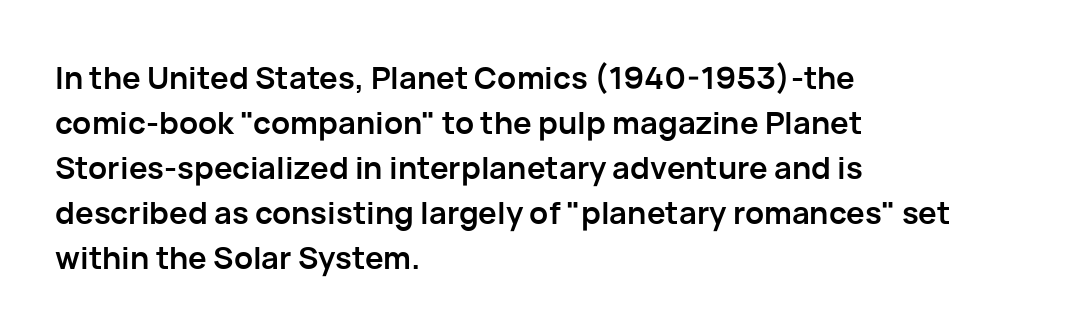
Are there feet on the stems? There aren't — it's a sans. The letters stand upright; this is a roman face. Where is the straight margin? On the left. Think of a printed novel: that variable character pitch is what you see here.
